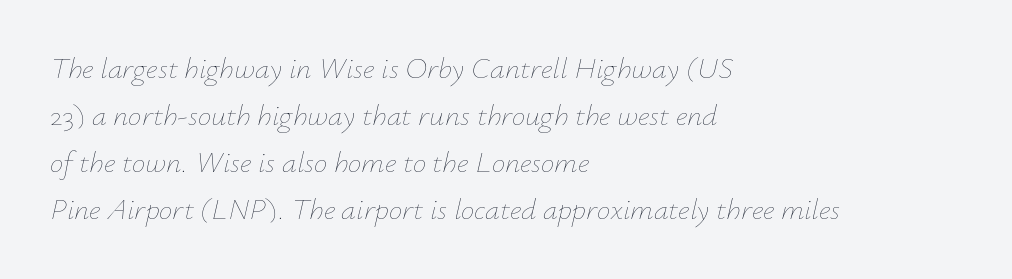
Evenly set lines give the paragraph a standard silhouette. Which margin do the lines hug? The left one — the right edge is uneven. The cut favours lightness, reaching ordinary text weight at its darkest. How are the letters spaced? Ordinarily, with no added tracking.
